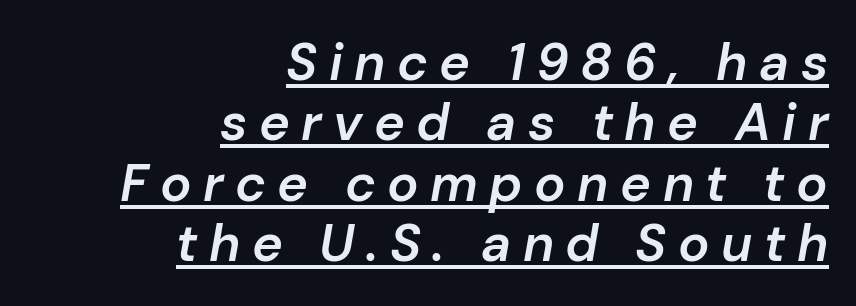
The image shows 52 px semibold type, italic (leaning right); set right-aligned, line spacing 1.16x, unusually wide letter spacing (+0.22 em), underlined; low stroke contrast and a medium x-height.
